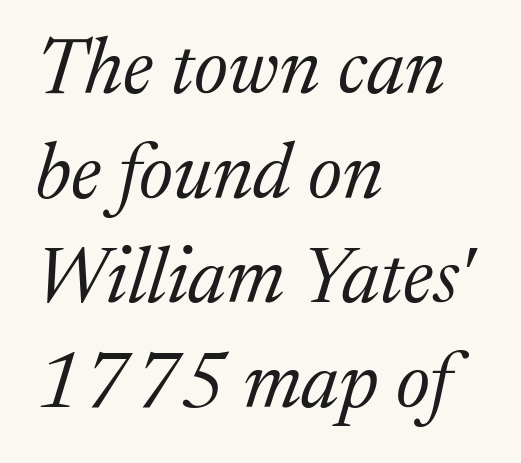
{"serif": "yes", "italic": "yes", "lean": "right", "slant_degrees": 17, "bold": "no", "weight": "regular", "width": "normal", "stroke_contrast": "medium", "x_height": "medium", "monospaced": "no", "underline": "no", "align": "left", "line_spacing": "normal", "line_spacing_ratio": 1.34, "letter_spacing": "normal", "letter_spacing_em": 0.0, "glyph_px": 78}
